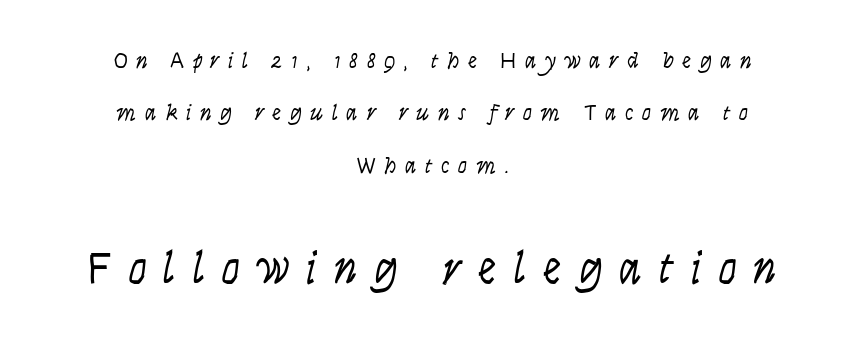
Caption: expanded tracking, letters set apart. This is oblique type, the kind used for emphasis or titles. Looks like regular typesetting: each glyph gets only the width it needs. On a weight scale, this lands at 450 or below. Block two is the big one; block one sits smaller above it.
